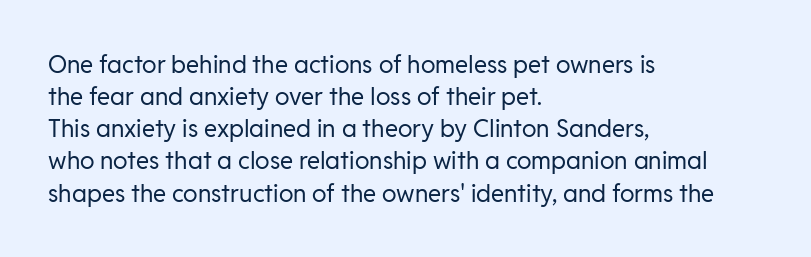
The image shows 24 px text type, upright; set left-aligned, normal line spacing (1.34x), normal letter spacing, not underlined.
